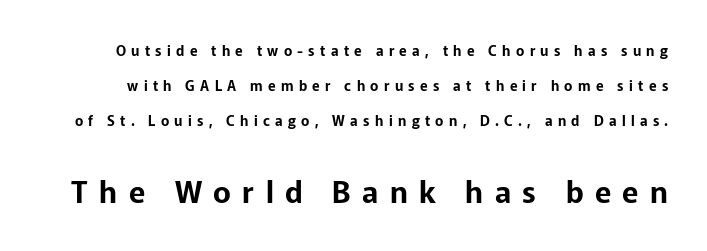
The lettering stays uniformly vertical, giving the passage a roman look. These lines have a slow, spaced-out rhythm from letter to letter. Vertical spacing — loose. In terms of letterform style, serifs are entirely absent. The words here are not underlined.
